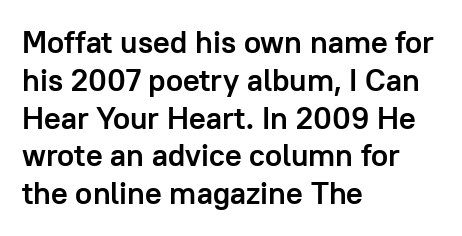
{"serif": "no", "italic": "no", "bold": "yes", "weight": "semibold", "width": "normal", "stroke_contrast": "low", "x_height": "medium", "monospaced": "no", "underline": "no", "align": "left", "line_spacing_ratio": 1.22, "letter_spacing": "normal", "letter_spacing_em": 0.0, "glyph_px": 31}
